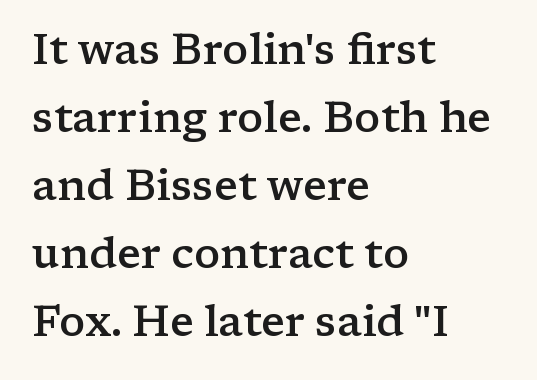
The image shows 43 px semibold, wide serif type, upright; set left-aligned, normal line spacing (1.58x), normal letter spacing, not underlined; low stroke contrast and a medium x-height.
